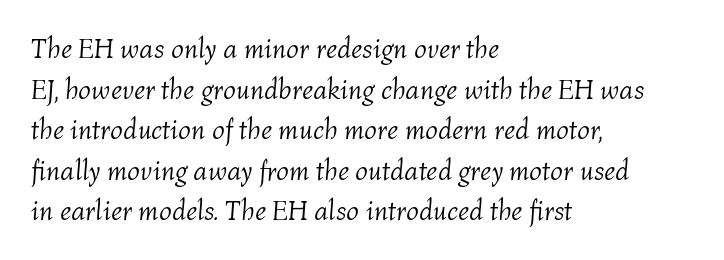
Lines of text with bare space underneath. Stems and bowls with no extra thickness — not bold. A classic flush-left, rag-right setting is used for this passage. Observe the ordinary spacing: letters are neighbours, not strangers. The leading is moderate, giving the passage an even texture. Spacing verdict: proportional, widths tailored to each character.
